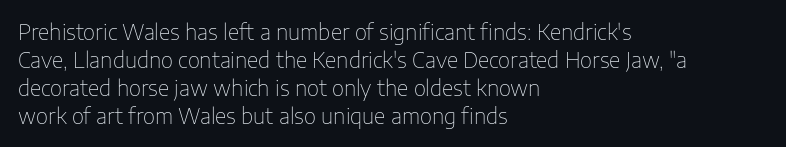
The image shows 21 px text type, upright; set left-aligned, normal line spacing (1.33x), normal letter spacing, not underlined.
